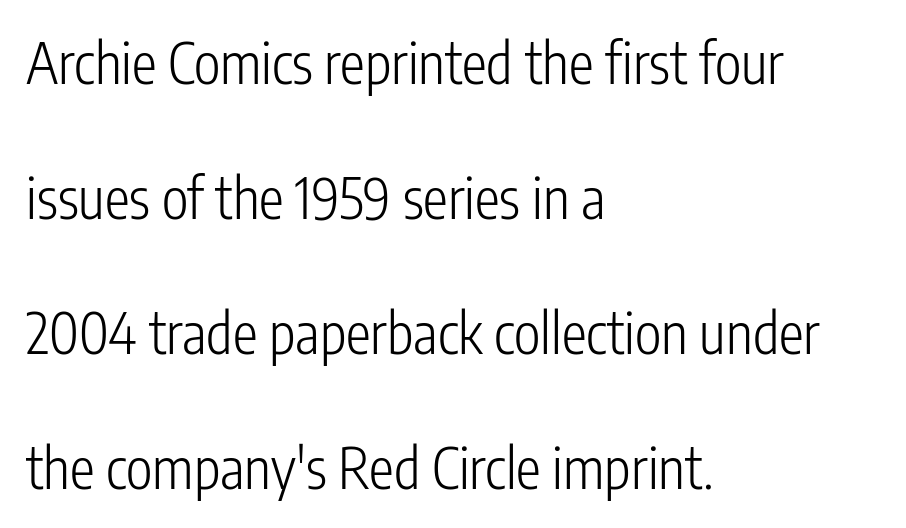
{"serif": "no", "italic": "no", "bold": "no", "weight": "light", "width": "condensed", "stroke_contrast": "low", "x_height": "medium", "monospaced": "no", "underline": "no", "align": "left", "line_spacing": "loose", "line_spacing_ratio": 2.41, "letter_spacing": "normal", "letter_spacing_em": 0.0, "glyph_px": 56}
